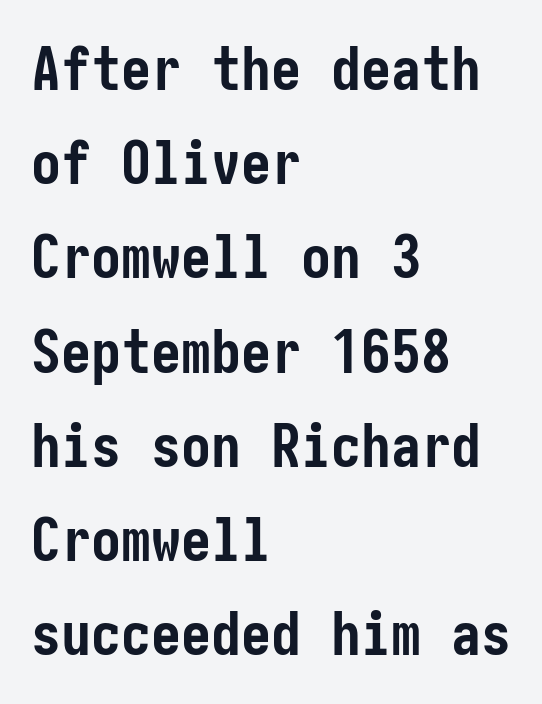
Q: Is the text bold? A: Yes.
Q: Is the text italic (slanted)? A: No, it is upright.
Q: Is the typeface a serif or a sans-serif typeface? A: Sans-serif.
Q: Is the text underlined? A: No.
Q: How is the paragraph aligned? A: Left-aligned.
Q: Is the spacing between letters normal or unusually wide? A: Normal.
Q: Is the spacing between lines tight, normal or loose? A: Normal.
Q: Width (condensed, normal, or wide)? A: Condensed.
Q: Stroke contrast? A: Low.
Q: x-height? A: Medium.
